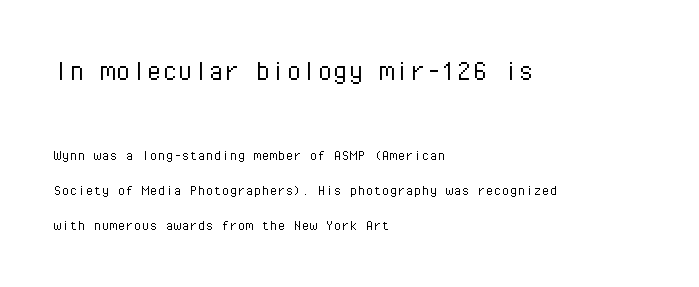
The image shows 31 px light sans-serif type, upright, monospaced; set left-aligned, loose line spacing (2.19x), normal letter spacing, not underlined; the first (top) block is 1.94x larger; low stroke contrast and a medium x-height.
